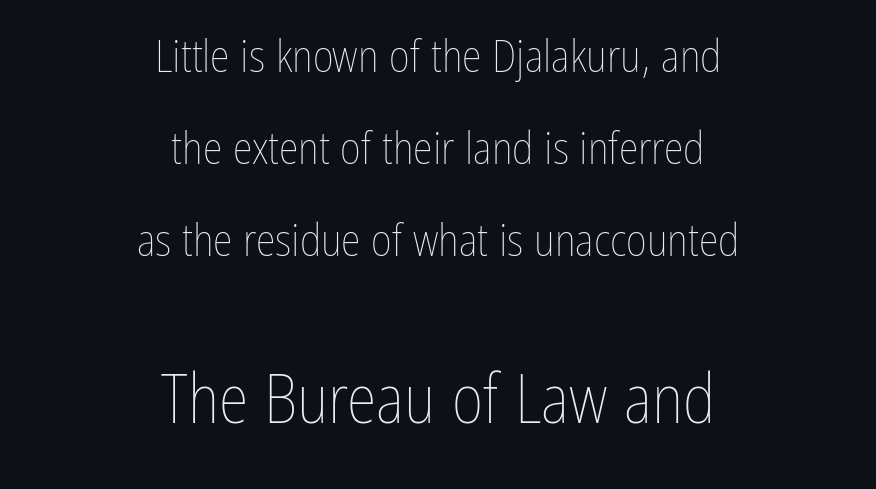
The image shows 68 px thin, condensed type, upright; set centered, loose line spacing (2.05x), normal letter spacing, not underlined; the second (bottom) block is 1.51x larger; low stroke contrast and a medium x-height.
